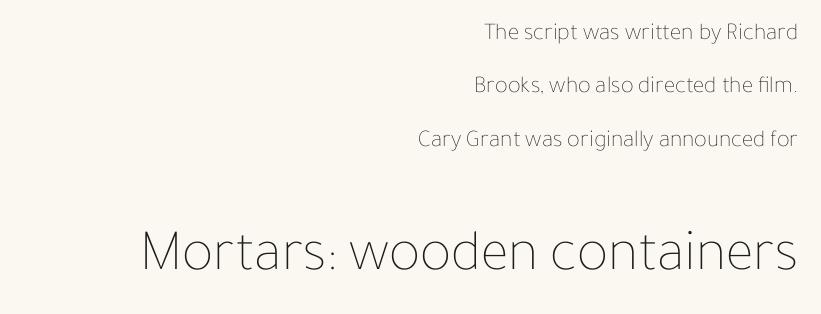
The image shows 59 px thin type, upright; set right-aligned, loose line spacing (2.22x), normal letter spacing, not underlined; the second (bottom) block is 2.46x larger; low stroke contrast and a medium x-height.
